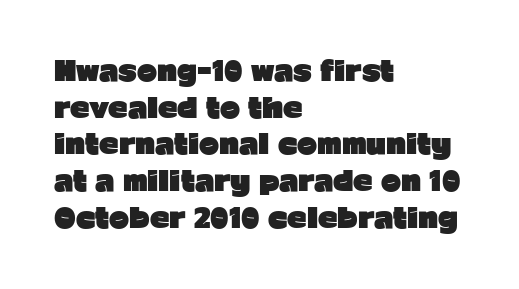
Q: Is the text bold? A: Yes.
Q: Is the text italic (slanted)? A: No, it is upright.
Q: Is the text underlined? A: No.
Q: How is the paragraph aligned? A: Left-aligned.
Q: Is the spacing between letters normal or unusually wide? A: Normal.
Q: Is the spacing between lines tight, normal or loose? A: Normal.
